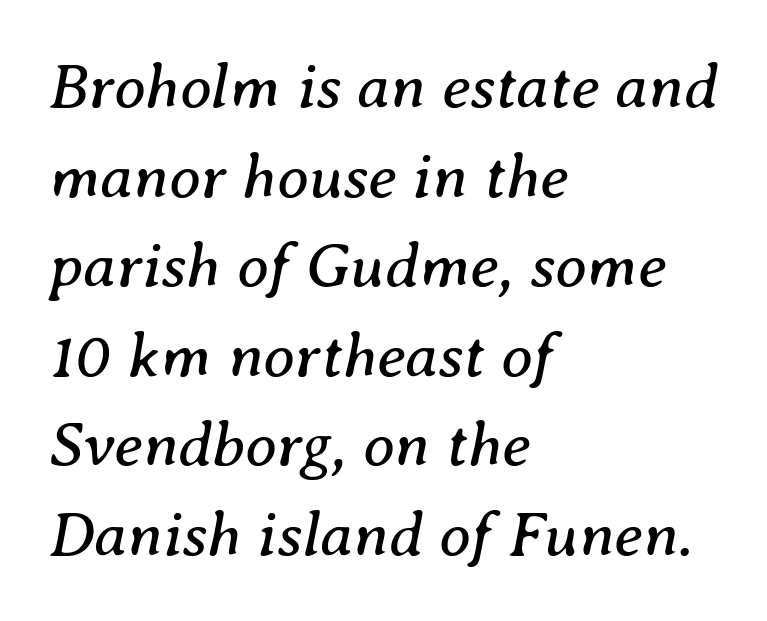
The image shows 64 px regular-weight serif type, italic (leaning right); set left-aligned, normal line spacing (1.4x), normal letter spacing, not underlined; medium stroke contrast and a medium x-height.
